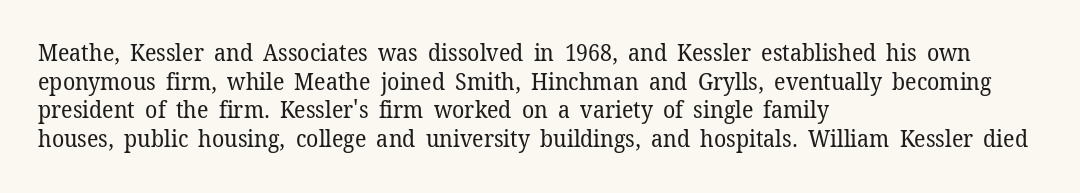
Q: Is the text bold? A: No.
Q: Is the text italic (slanted)? A: No, it is upright.
Q: Is the text underlined? A: No.
Q: How is the paragraph aligned? A: Left-aligned.
Q: Is the spacing between letters normal or unusually wide? A: Normal.
